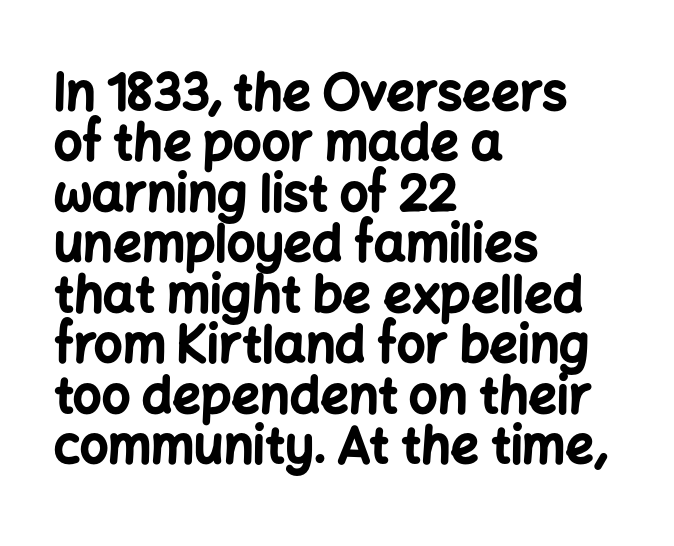
Q: Is the text bold? A: Yes.
Q: Is the text italic (slanted)? A: No, it is upright.
Q: Is the typeface a serif or a sans-serif typeface? A: Sans-serif.
Q: Is the text underlined? A: No.
Q: How is the paragraph aligned? A: Left-aligned.
Q: Is the spacing between letters normal or unusually wide? A: Normal.
Q: Is the spacing between lines tight, normal or loose? A: Tight.
Q: Width (condensed, normal, or wide)? A: Normal.
Q: Stroke contrast? A: Low.
Q: x-height? A: Medium.
Q: Monospaced? A: No.
